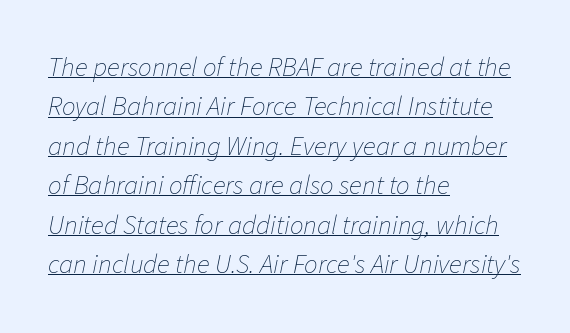
The image shows 27 px text type, italic (leaning right); set left-aligned, normal line spacing (1.46x), normal letter spacing, underlined.
